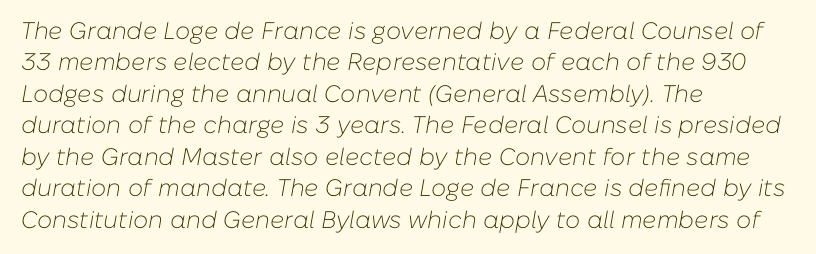
The image shows 24 px text type, italic (leaning right); set left-aligned, normal line spacing (1.31x), normal letter spacing, not underlined.
